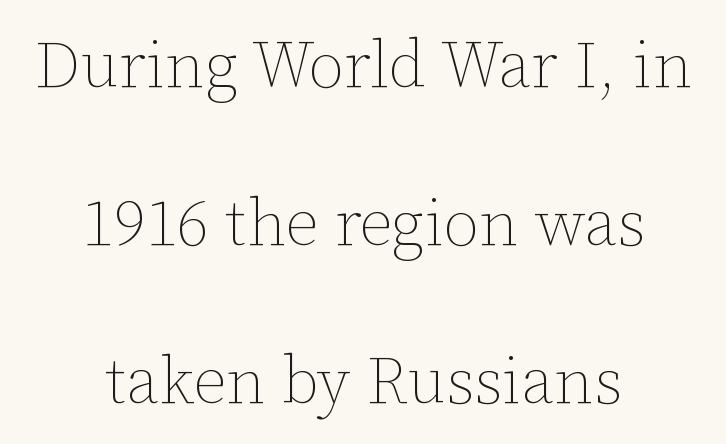
The image shows 65 px thin type, upright; set centered, loose line spacing (2.43x), normal letter spacing, not underlined; low stroke contrast and a medium x-height.
